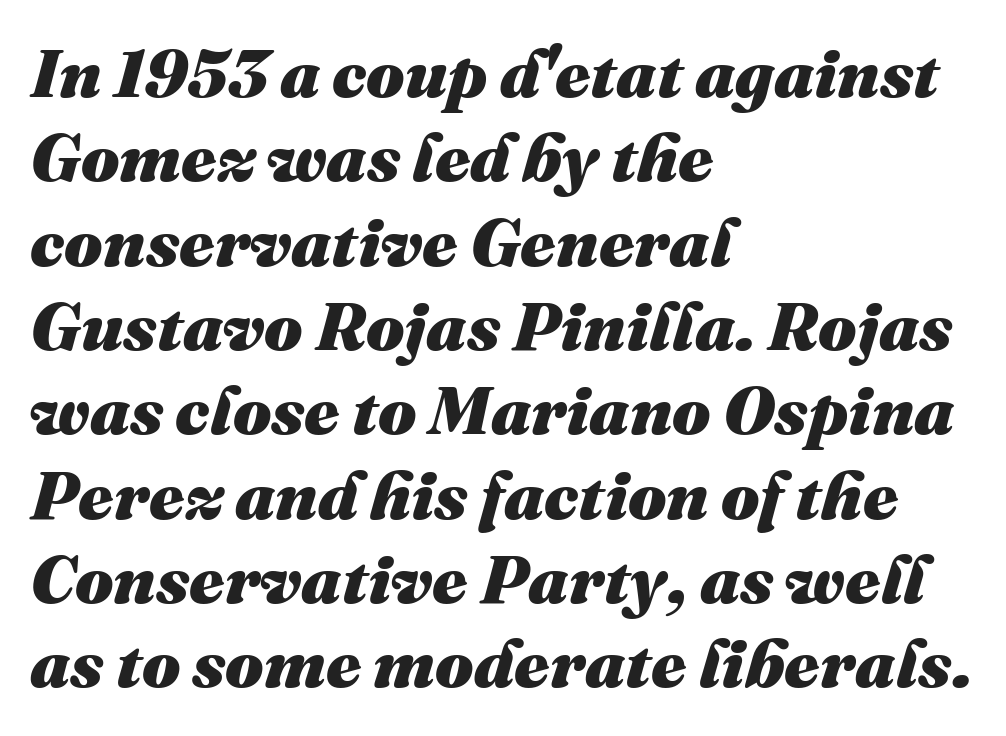
Plain, unruled lines of type. Notice how the passage keeps a crisp vertical edge on the left only. Nobody touched the tracking dial on this one. Notice how the stems are inclined rather than vertical — that's the hallmark of italics. Stroke thickness is high; the sample reads as a true bold. Note the varied advance widths — an 'i' is clearly narrower than an 'm'.
